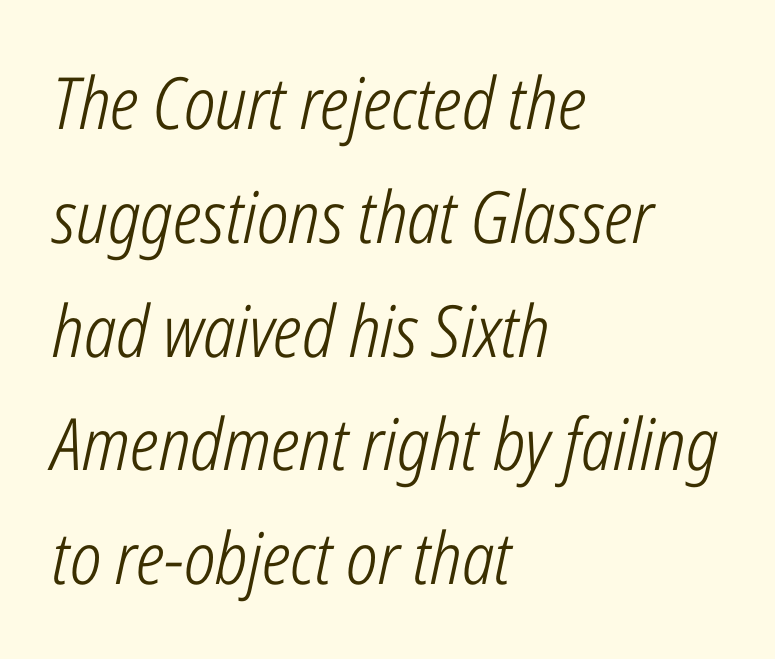
{"italic": "yes", "lean": "right", "slant_degrees": 12, "bold": "no", "weight": "light", "width": "condensed", "stroke_contrast": "low", "x_height": "medium", "monospaced": "no", "underline": "no", "align": "left", "line_spacing": "normal", "line_spacing_ratio": 1.58, "letter_spacing": "normal", "letter_spacing_em": 0.0, "glyph_px": 72}
